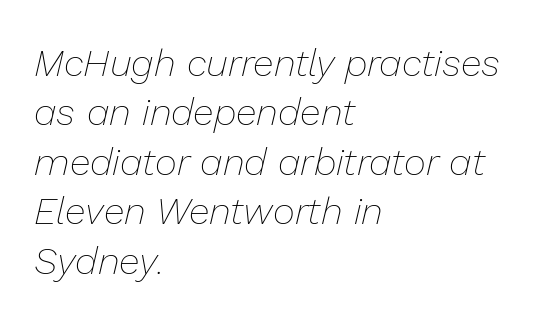
{"italic": "yes", "lean": "right", "slant_degrees": 13, "bold": "no", "weight": "thin", "width": "normal", "stroke_contrast": "low", "x_height": "medium", "monospaced": "no", "underline": "no", "align": "left", "line_spacing": "normal", "line_spacing_ratio": 1.3, "letter_spacing": "normal", "letter_spacing_em": 0.0, "glyph_px": 38}
